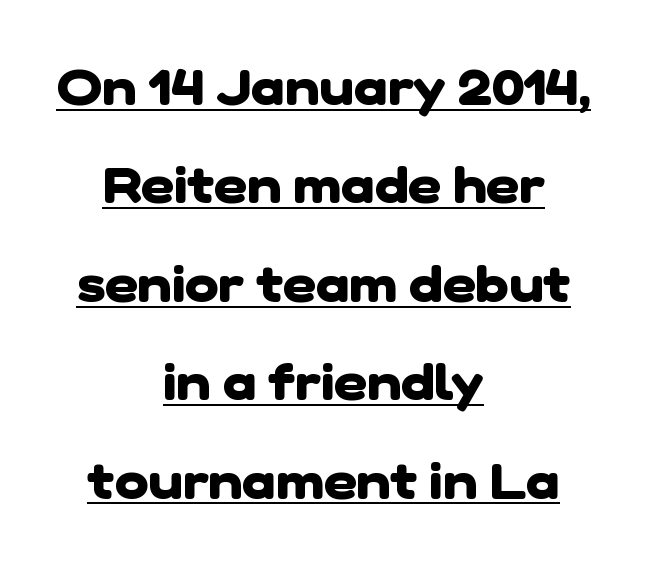
Q: Is the text bold? A: Yes.
Q: Is the typeface a serif or a sans-serif typeface? A: Sans-serif.
Q: Is the text underlined? A: Yes.
Q: How is the paragraph aligned? A: Centered.
Q: Is the spacing between letters normal or unusually wide? A: Normal.
Q: Is the spacing between lines tight, normal or loose? A: Loose.
Q: Width (condensed, normal, or wide)? A: Normal.
Q: Stroke contrast? A: Low.
Q: x-height? A: Medium.
Q: Monospaced? A: No.
